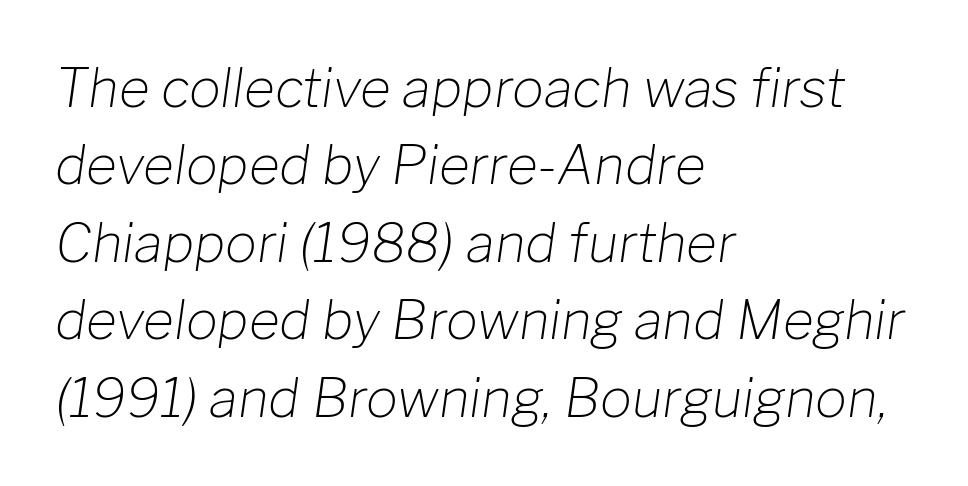
Type without underlining. Compared with a centered layout, this one pins lines to the left instead. An italicized treatment has been applied to the whole sample. Does the leading feel generous? No, just average. The tracking reads as untouched default to a designer's eye.
